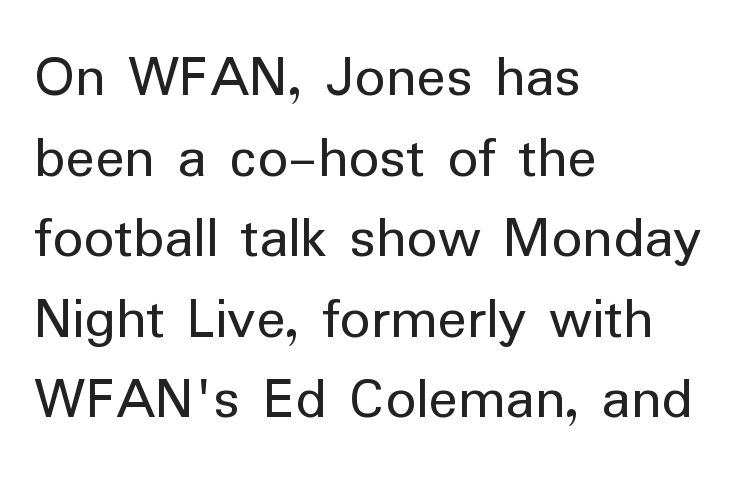
Q: Is the text bold? A: No.
Q: Is the text italic (slanted)? A: No, it is upright.
Q: Is the typeface a serif or a sans-serif typeface? A: Sans-serif.
Q: Is the text underlined? A: No.
Q: How is the paragraph aligned? A: Left-aligned.
Q: Is the spacing between letters normal or unusually wide? A: Normal.
Q: Is the spacing between lines tight, normal or loose? A: Normal.
Q: Width (condensed, normal, or wide)? A: Normal.
Q: Stroke contrast? A: Low.
Q: x-height? A: Medium.
Q: Monospaced? A: No.
